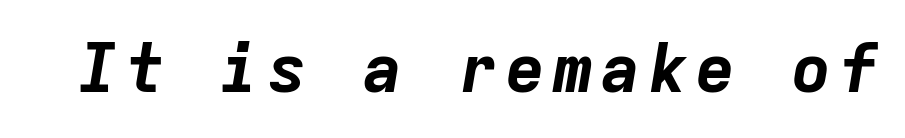
{"italic": "yes", "lean": "right", "slant_degrees": 9, "bold": "yes", "weight": "bold", "width": "normal", "stroke_contrast": "low", "x_height": "medium", "monospaced": "yes", "underline": "no", "glyph_px": 68}
